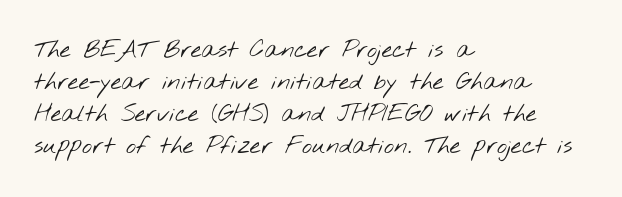
The weight would be labelled regular, book, light, or lighter still. Default kerning and tracking; the words read as compact shapes. The vertical gap from one line to the next is medium. The string is rendered with underlining switched off. Casual observation: everything's shoved over to the left.
